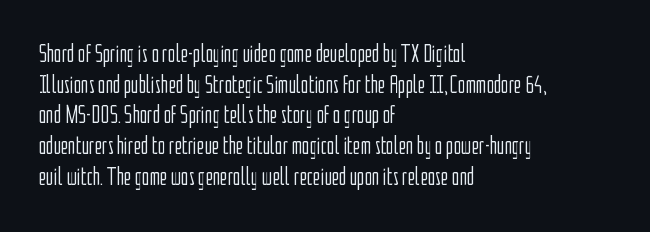
The letters look calm and open, with moderate or lighter stems. Descenders are the only things crossing below the line. Left-aligned paragraph, ragged on the right. Short note: letters normally spaced.
